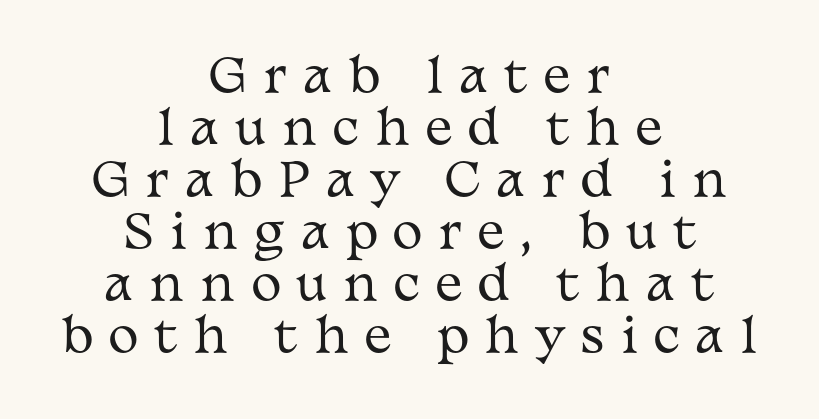
{"serif": "yes", "italic": "no", "bold": "no", "weight": "regular", "width": "wide", "stroke_contrast": "medium", "x_height": "medium", "monospaced": "no", "underline": "no", "align": "center", "line_spacing": "tight", "line_spacing_ratio": 1.13, "letter_spacing": "wide", "letter_spacing_em": 0.35, "glyph_px": 46}
